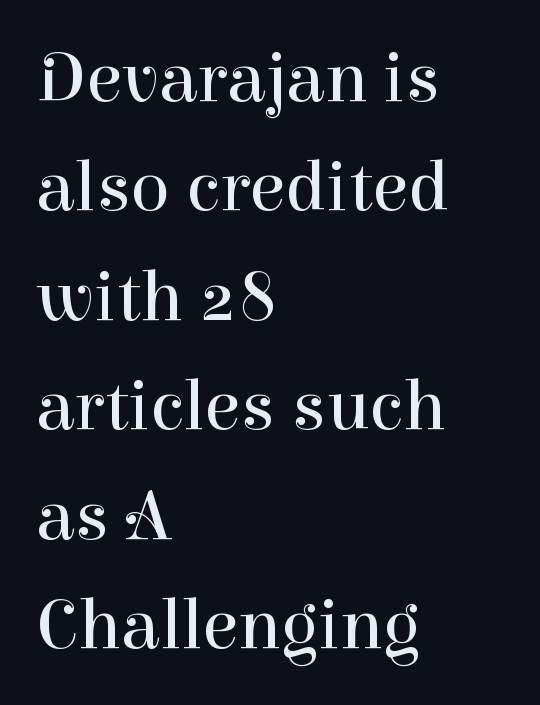
{"serif": "yes", "italic": "no", "bold": "no", "weight": "regular", "width": "normal", "stroke_contrast": "high", "x_height": "medium", "monospaced": "no", "underline": "no", "align": "left", "line_spacing": "normal", "line_spacing_ratio": 1.5, "letter_spacing": "normal", "letter_spacing_em": 0.0, "glyph_px": 73}
